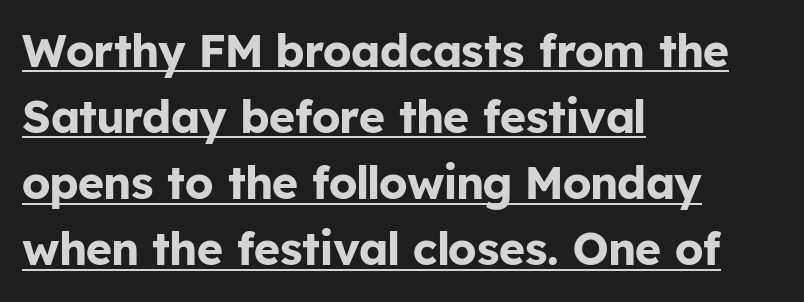
The image shows 45 px bold sans-serif type, upright; set left-aligned, normal line spacing (1.47x), normal letter spacing, underlined; low stroke contrast and a medium x-height.
